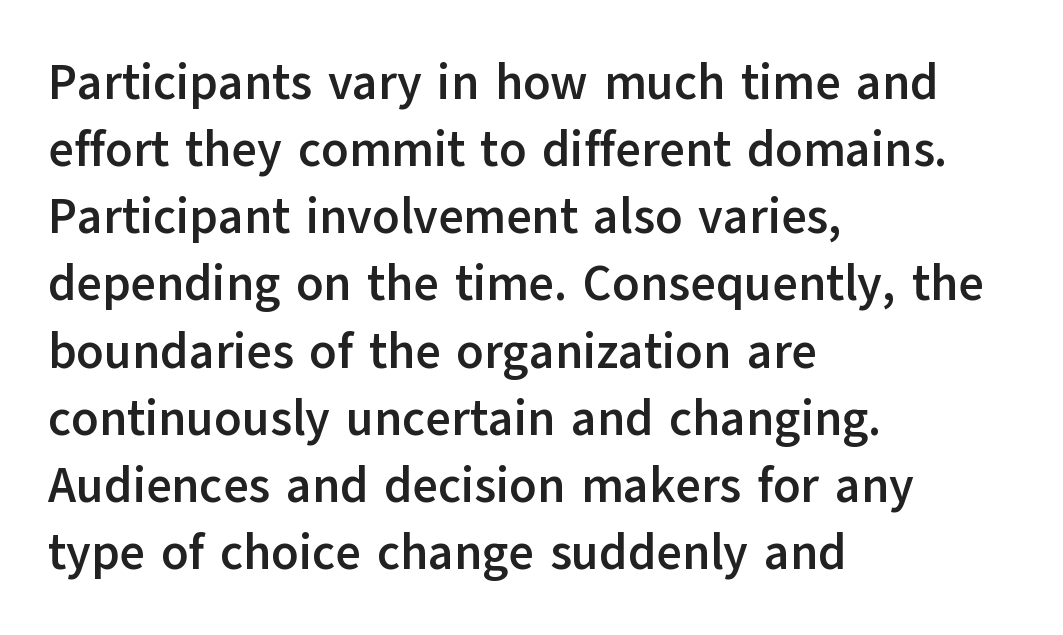
{"serif": "no", "italic": "no", "bold": "yes", "weight": "semibold", "width": "normal", "stroke_contrast": "low", "x_height": "medium", "monospaced": "no", "underline": "no", "align": "left", "line_spacing": "normal", "line_spacing_ratio": 1.37, "letter_spacing": "normal", "letter_spacing_em": 0.0, "glyph_px": 49}
